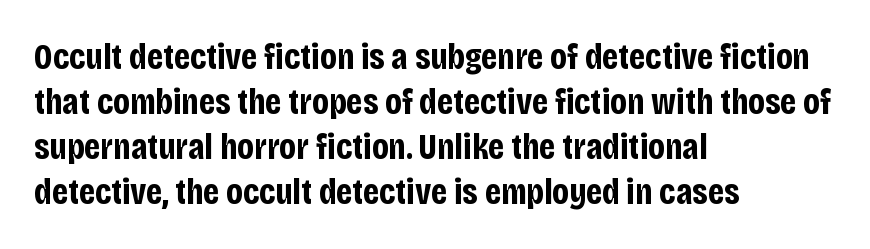
The image shows 37 px bold, condensed sans-serif type, upright; set left-aligned, line spacing 1.22x, normal letter spacing, not underlined; low stroke contrast and a large x-height.
